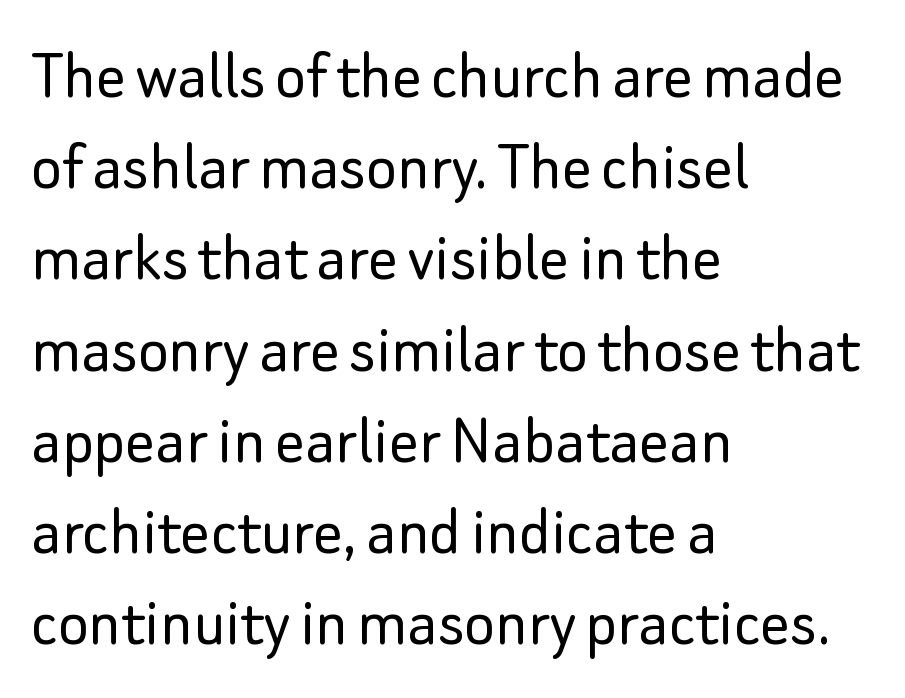
Q: Is the text bold? A: No.
Q: Is the text italic (slanted)? A: No, it is upright.
Q: Is the typeface a serif or a sans-serif typeface? A: Sans-serif.
Q: Is the text underlined? A: No.
Q: How is the paragraph aligned? A: Left-aligned.
Q: Is the spacing between letters normal or unusually wide? A: Normal.
Q: Is the spacing between lines tight, normal or loose? A: Normal.
Q: Width (condensed, normal, or wide)? A: Normal.
Q: Stroke contrast? A: Low.
Q: x-height? A: Small.
Q: Monospaced? A: No.
